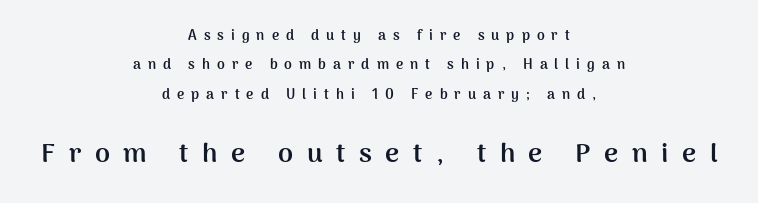
{"italic": "no", "bold": "yes", "underline": "no", "align": "center", "line_spacing": "loose", "line_spacing_ratio": 2.09, "letter_spacing": "wide", "letter_spacing_em": 0.5, "larger_block": "second", "size_ratio": 1.93, "glyph_px": 27}
